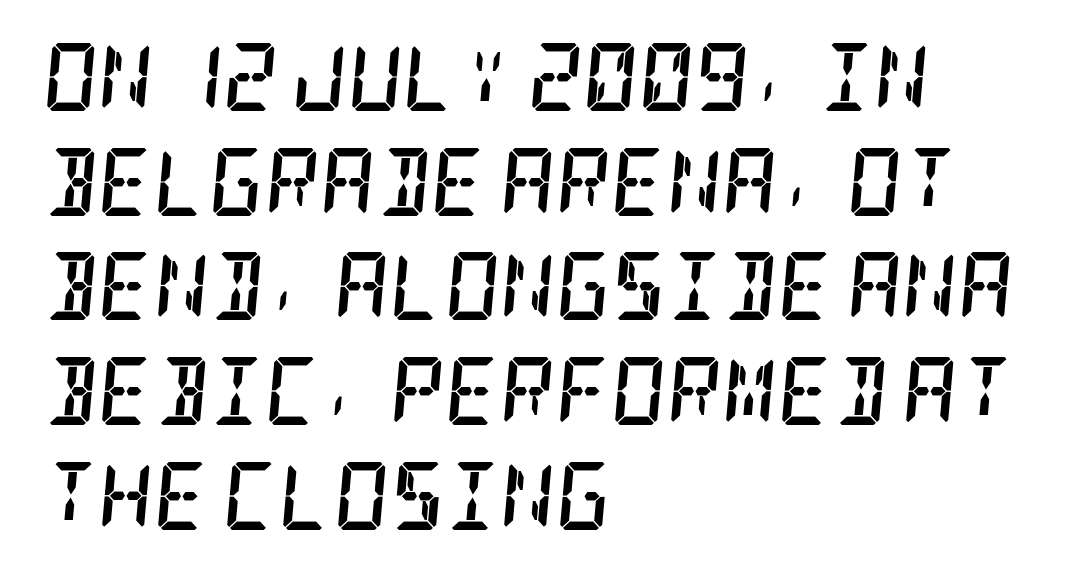
Here the glyphs are tracked normally, forming tight word shapes. No word sits above an underline. Slant detected: the letters are inclined. Line starts are locked; line ends wander.
